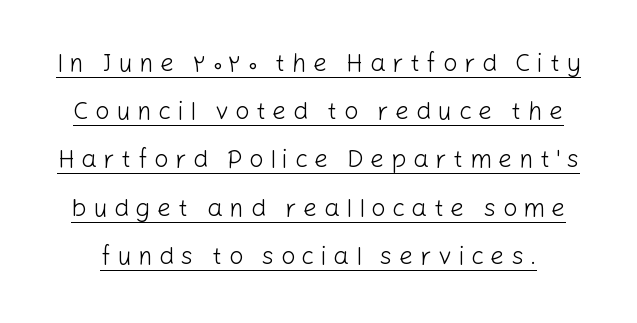
{"italic": "no", "bold": "no", "underline": "yes", "line_spacing": "loose", "line_spacing_ratio": 1.93, "letter_spacing": "wide", "letter_spacing_em": 0.26, "glyph_px": 25}
